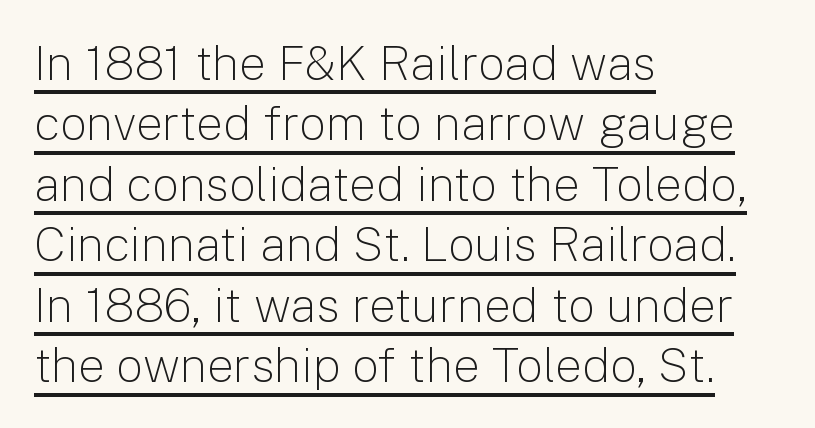
{"serif": "no", "italic": "no", "bold": "no", "weight": "light", "width": "normal", "stroke_contrast": "low", "x_height": "medium", "monospaced": "no", "underline": "yes", "align": "left", "line_spacing": "normal", "line_spacing_ratio": 1.26, "letter_spacing": "normal", "letter_spacing_em": 0.0, "glyph_px": 48}
